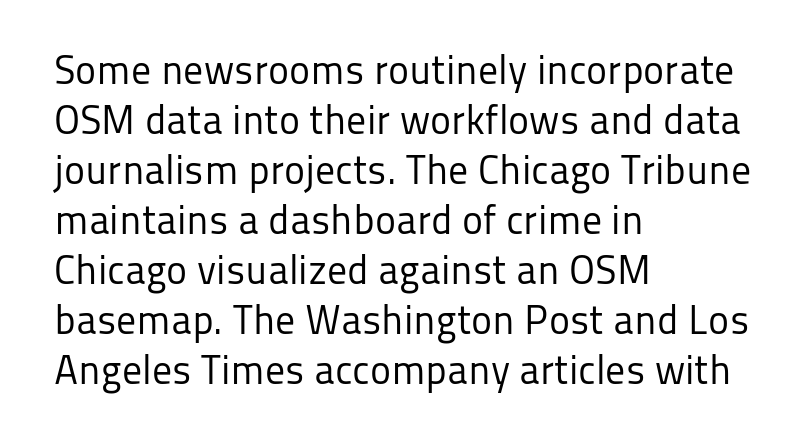
The image shows 40 px regular-weight sans-serif type, upright; set left-aligned, normal line spacing (1.25x), normal letter spacing, not underlined; low stroke contrast and a medium x-height.
